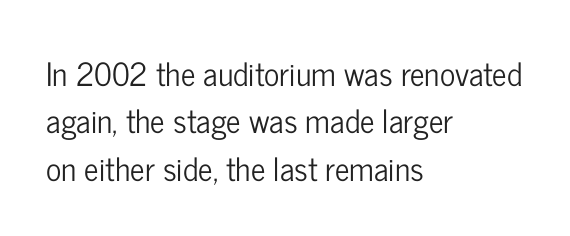
The image shows 32 px condensed sans-serif type, upright; set left-aligned, normal line spacing (1.48x), normal letter spacing, not underlined; low stroke contrast and a medium x-height.
